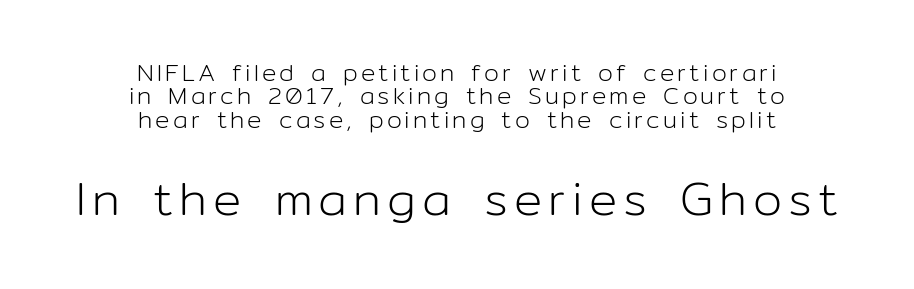
Q: Is the text bold? A: No.
Q: Is the text italic (slanted)? A: No, it is upright.
Q: Is the typeface a serif or a sans-serif typeface? A: Sans-serif.
Q: Is the text underlined? A: No.
Q: How is the paragraph aligned? A: Centered.
Q: Is the spacing between lines tight, normal or loose? A: Tight.
Q: Which block of text is set in a larger size, the first (top) or the second (bottom)? A: The second (bottom) one.
Q: Width (condensed, normal, or wide)? A: Normal.
Q: Stroke contrast? A: Low.
Q: x-height? A: Medium.
Q: Monospaced? A: No.
